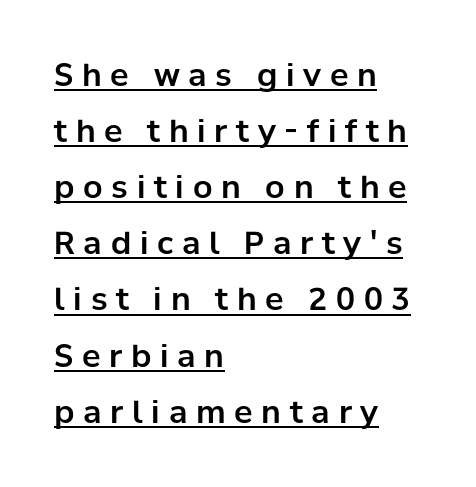
{"serif": "no", "italic": "no", "width": "normal", "stroke_contrast": "low", "x_height": "medium", "monospaced": "no", "underline": "yes", "align": "left", "line_spacing_ratio": 1.81, "letter_spacing": "wide", "letter_spacing_em": 0.28, "glyph_px": 31}
